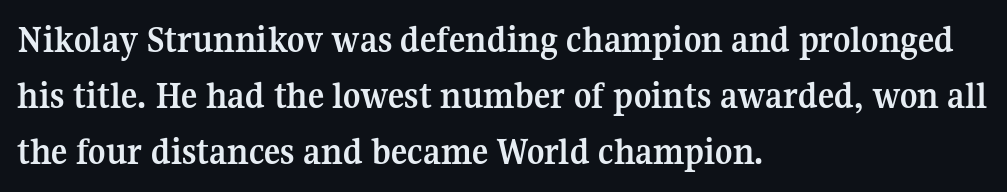
Do the characters align in a grid? No, the font is proportional. In terms of weight, the rendering is a true, heavy bold. Posture: vertical. The type is set solid horizontally, with unmodified tracking. Descenders hang freely into open space.
